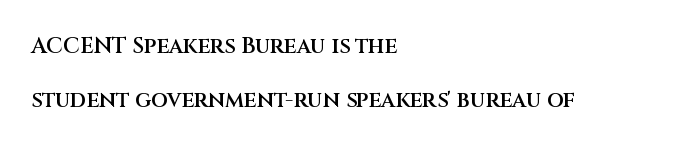
The image shows 22 px text type, upright; set left-aligned, loose line spacing (2.47x), normal letter spacing, not underlined.
